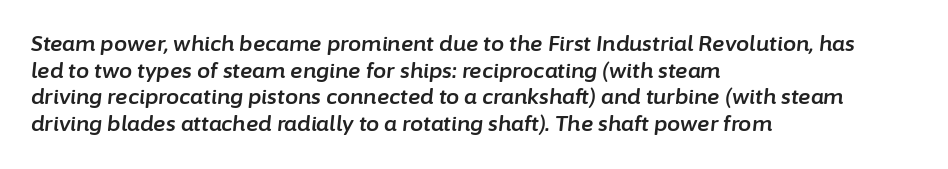
The strip under each line holds only bare page. In terms of posture, this sample is oblique. The typesetter chose a ragged-right arrangement here. Each new line begins a customary step beneath the previous one.
